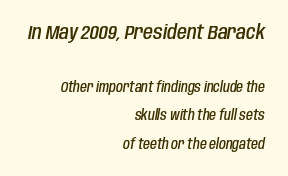
Leading: increased. Each line ends at the same right margin while the left side varies. Bold? Not quite — semibold, heavier than regular but stopping short. The passage shown has conventional tracking throughout.
